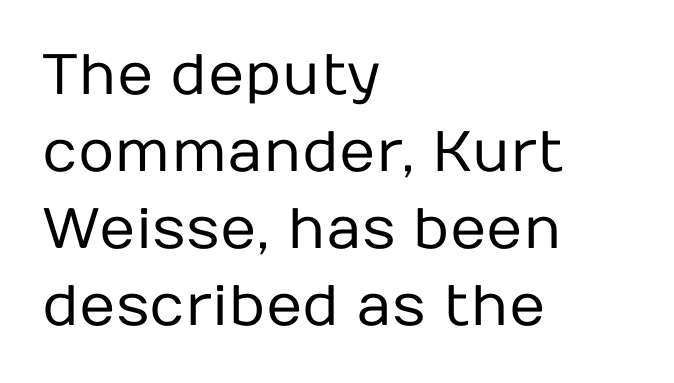
{"serif": "no", "italic": "no", "bold": "no", "weight": "regular", "width": "normal", "stroke_contrast": "low", "x_height": "medium", "monospaced": "no", "underline": "no", "align": "left", "line_spacing": "normal", "line_spacing_ratio": 1.35, "letter_spacing": "normal", "letter_spacing_em": 0.0, "glyph_px": 57}
